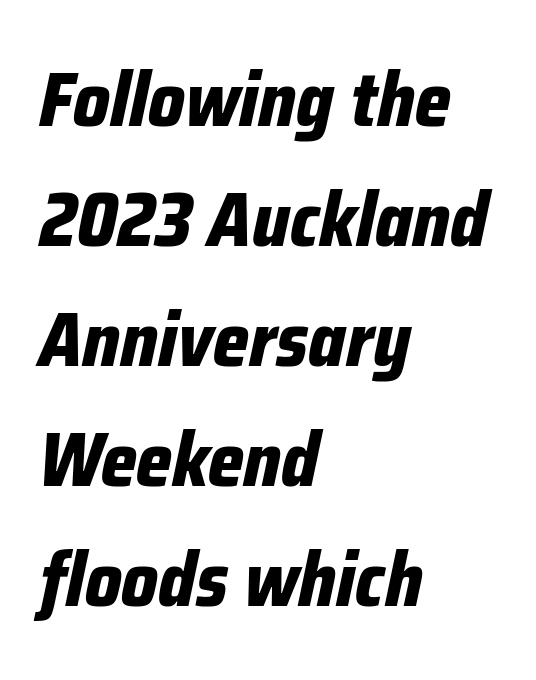
Compared with a centered layout, this one pins lines to the left instead. Between one letter and the next there's only the usual sliver of space. These words are printed bold, with thick strokes throughout. Bare-footed words on every line. The face used here has a pronounced slope to its letters. Does the leading feel generous? No, just average.
